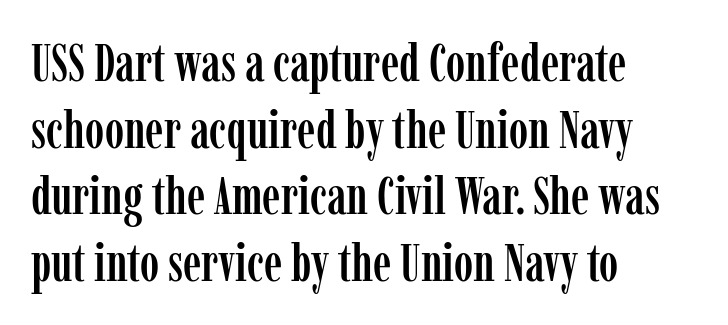
Q: Is the text italic (slanted)? A: No, it is upright.
Q: Is the typeface a serif or a sans-serif typeface? A: Serif.
Q: Is the text underlined? A: No.
Q: How is the paragraph aligned? A: Left-aligned.
Q: Is the spacing between letters normal or unusually wide? A: Normal.
Q: Is the spacing between lines tight, normal or loose? A: Normal.
Q: Width (condensed, normal, or wide)? A: Condensed.
Q: Stroke contrast? A: Low.
Q: x-height? A: Medium.
Q: Monospaced? A: No.
